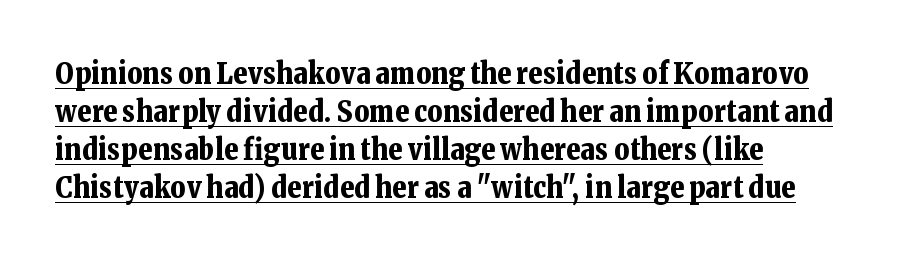
Q: Is the text bold? A: Yes.
Q: Is the text italic (slanted)? A: No, it is upright.
Q: Is the typeface a serif or a sans-serif typeface? A: Serif.
Q: Is the text underlined? A: Yes.
Q: How is the paragraph aligned? A: Left-aligned.
Q: Is the spacing between letters normal or unusually wide? A: Normal.
Q: Is the spacing between lines tight, normal or loose? A: Normal.
Q: Width (condensed, normal, or wide)? A: Normal.
Q: Stroke contrast? A: Low.
Q: x-height? A: Medium.
Q: Monospaced? A: No.
